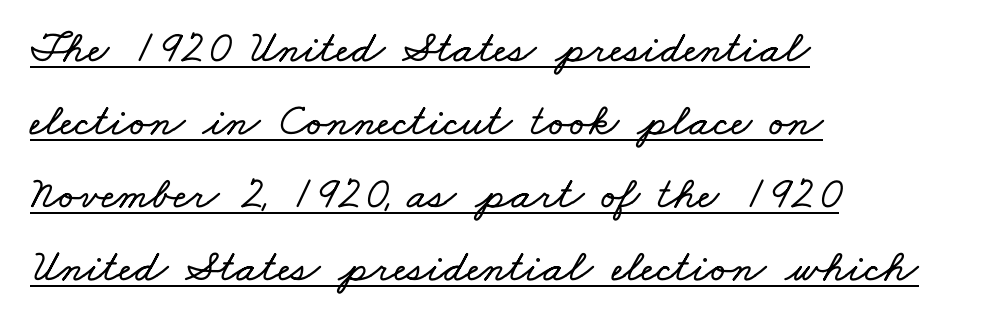
Q: Is the text underlined? A: Yes.
Q: How is the paragraph aligned? A: Left-aligned.
Q: Is the spacing between letters normal or unusually wide? A: Normal.
Q: Is the spacing between lines tight, normal or loose? A: Normal.
Q: Width (condensed, normal, or wide)? A: Wide.
Q: Stroke contrast? A: Low.
Q: x-height? A: Small.
Q: Monospaced? A: No.
